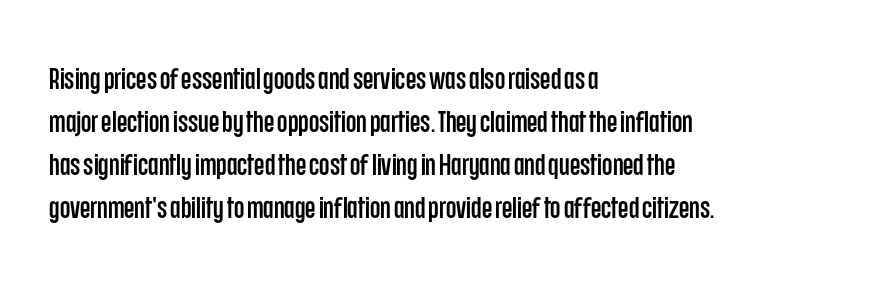
{"serif": "no", "italic": "no", "width": "condensed", "stroke_contrast": "low", "x_height": "large", "monospaced": "no", "underline": "no", "align": "left", "line_spacing": "normal", "line_spacing_ratio": 1.43, "letter_spacing": "normal", "letter_spacing_em": 0.0, "glyph_px": 30}
